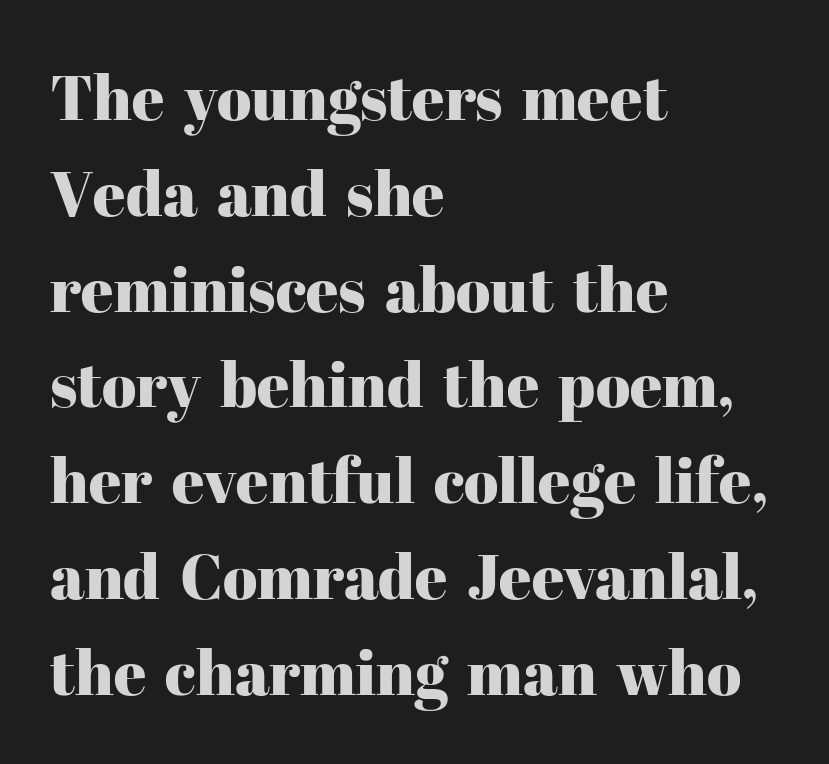
{"serif": "yes", "italic": "no", "width": "normal", "stroke_contrast": "high", "x_height": "medium", "monospaced": "no", "underline": "no", "align": "left", "line_spacing": "normal", "line_spacing_ratio": 1.52, "letter_spacing": "normal", "letter_spacing_em": 0.0, "glyph_px": 63}
